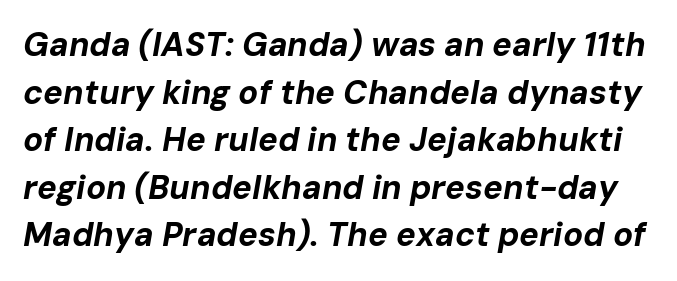
Q: Is the text bold? A: Yes.
Q: Is the text italic (slanted)? A: Yes, it leans right by about 10 degrees.
Q: Is the text underlined? A: No.
Q: Is the spacing between letters normal or unusually wide? A: Normal.
Q: Is the spacing between lines tight, normal or loose? A: Normal.
Q: Width (condensed, normal, or wide)? A: Normal.
Q: Stroke contrast? A: Low.
Q: x-height? A: Medium.
Q: Monospaced? A: No.
